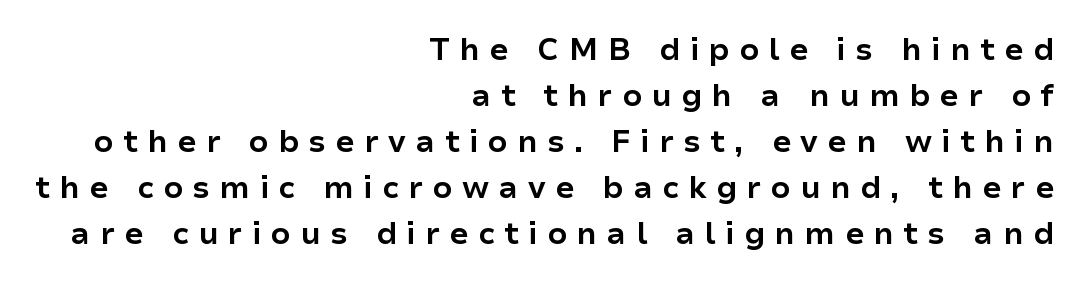
The image shows 31 px bold sans-serif type, upright; set right-aligned, normal line spacing (1.48x), unusually wide letter spacing (+0.3 em), not underlined; low stroke contrast and a medium x-height.
